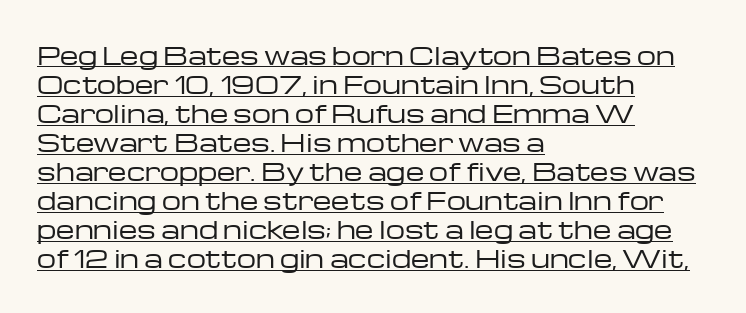
The typeface has the unassuming heft of standard copy or less. A student would call this left alignment; a typographer would say flush left, rag right. The typography opts for an upright posture over an oblique one. The letterforms sit shoulder to shoulder at normal distance. Underlining? Definitely there.
